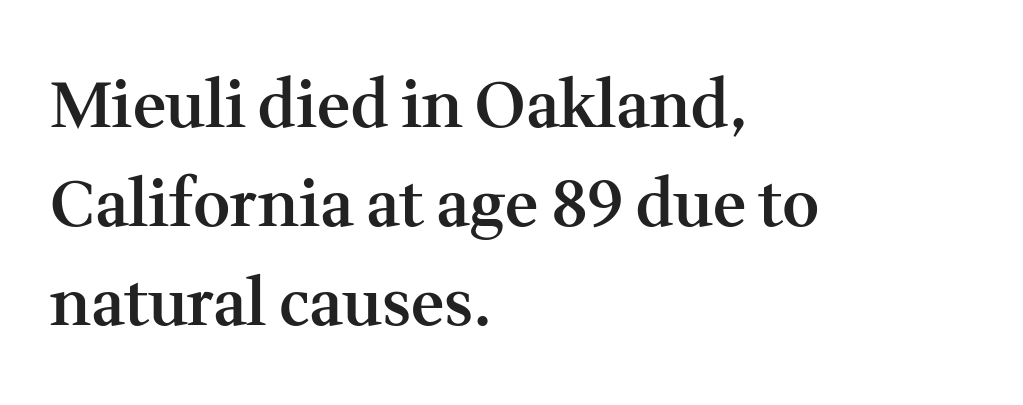
The paragraph has a hard left edge and a soft right edge. Yep, those are serifs on the letters. The letters sit at their default tracking, neither squeezed nor spread. Weight: semibold (demi). In terms of leading, this rendering sits right in the middle. The letters advance in unequal steps, a hallmark of proportional type.
